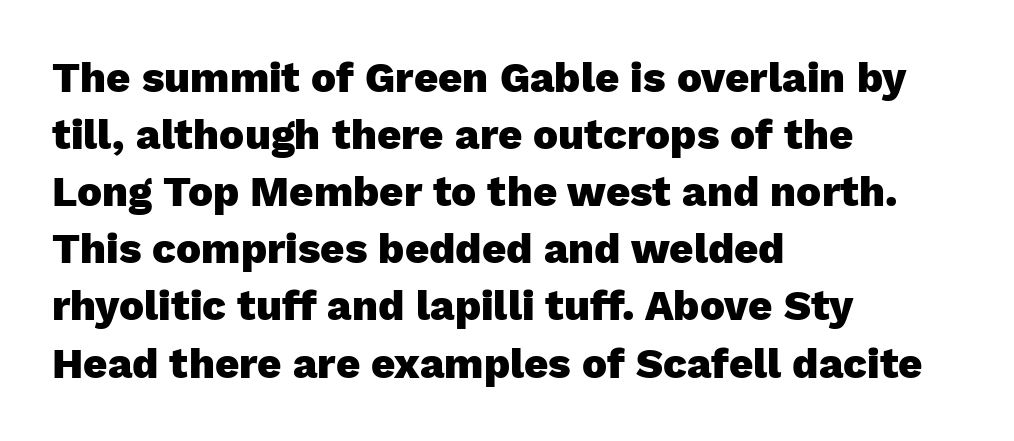
This rendering employs a face without finishing strokes, i.e., a sans-serif. Horizontal alignment here is leftward, the default for most running prose. Standard letterfit; no display-style spreading of the glyphs. This rendering features lettering with no underline. Here the designer chose a conventional face with non-uniform glyph widths. Regular leading.
